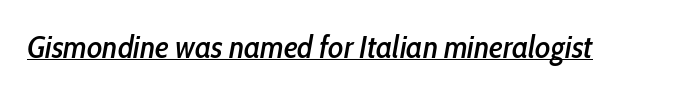
{"italic": "yes", "lean": "right", "slant_degrees": 10, "width": "condensed", "stroke_contrast": "low", "x_height": "medium", "monospaced": "no", "underline": "yes", "letter_spacing": "normal", "letter_spacing_em": 0.0, "glyph_px": 32}
